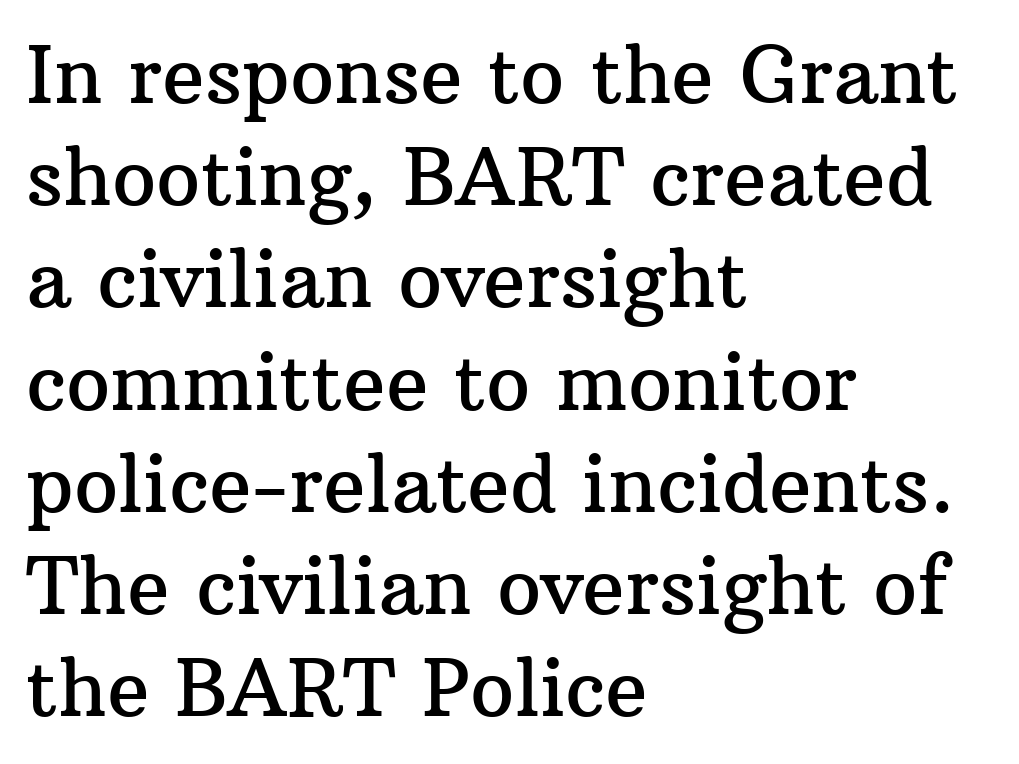
{"serif": "yes", "italic": "no", "width": "normal", "stroke_contrast": "medium", "x_height": "medium", "monospaced": "no", "underline": "no", "align": "left", "line_spacing": "normal", "line_spacing_ratio": 1.31, "letter_spacing": "normal", "letter_spacing_em": 0.0, "glyph_px": 78}
